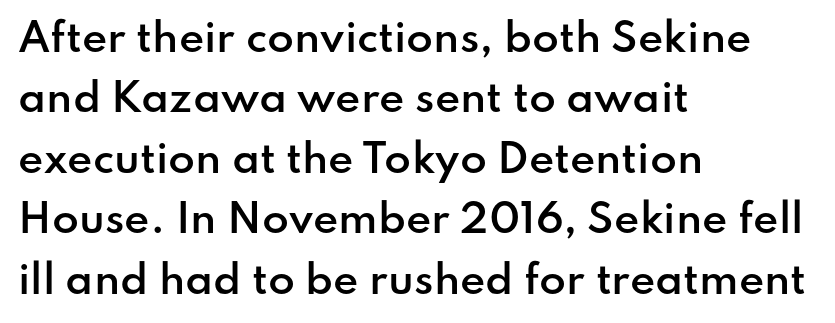
The image shows 39 px semibold sans-serif type, upright; set left-aligned, normal line spacing (1.55x), normal letter spacing, not underlined; low stroke contrast and a small x-height.
